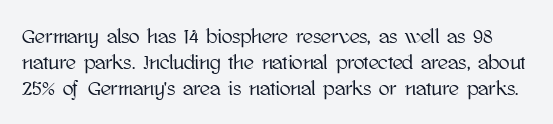
{"italic": "no", "underline": "no", "line_spacing": "normal", "line_spacing_ratio": 1.31, "letter_spacing": "normal", "letter_spacing_em": 0.0, "glyph_px": 20}
